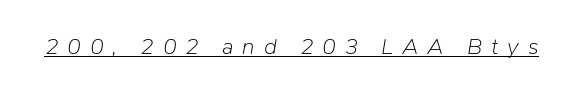
Q: Is the text bold? A: No.
Q: Is the text italic (slanted)? A: Yes, it leans right by about 9 degrees.
Q: Is the text underlined? A: Yes.
Q: Is the spacing between letters normal or unusually wide? A: Unusually wide.
